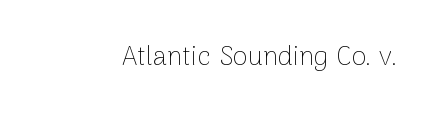
Q: Is the text bold? A: No.
Q: Is the text italic (slanted)? A: No, it is upright.
Q: Is the text underlined? A: No.
Q: Is the spacing between letters normal or unusually wide? A: Normal.
